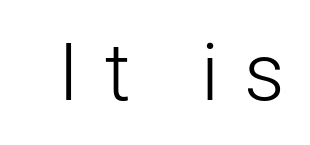
The image shows 80 px light sans-serif type, upright; set unusually wide letter spacing (+0.32 em), not underlined; low stroke contrast and a medium x-height.
